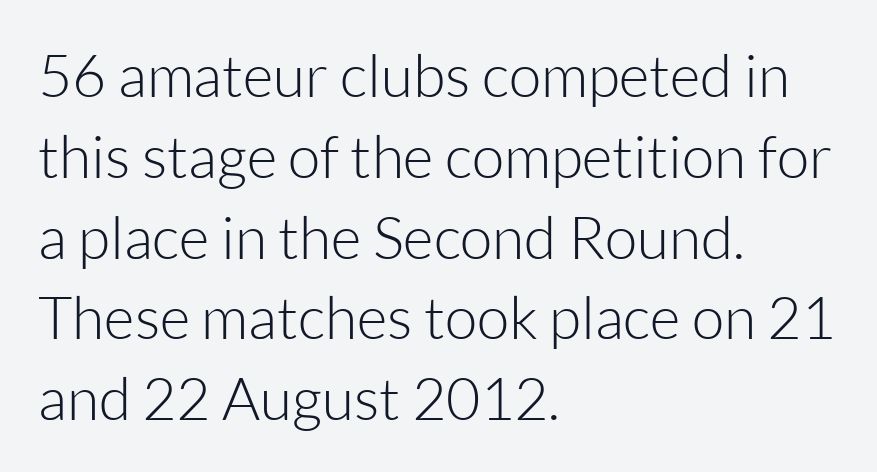
{"serif": "no", "italic": "no", "bold": "no", "weight": "light", "width": "normal", "stroke_contrast": "low", "x_height": "medium", "monospaced": "no", "underline": "no", "align": "left", "line_spacing": "normal", "line_spacing_ratio": 1.37, "letter_spacing": "normal", "letter_spacing_em": 0.0, "glyph_px": 59}
